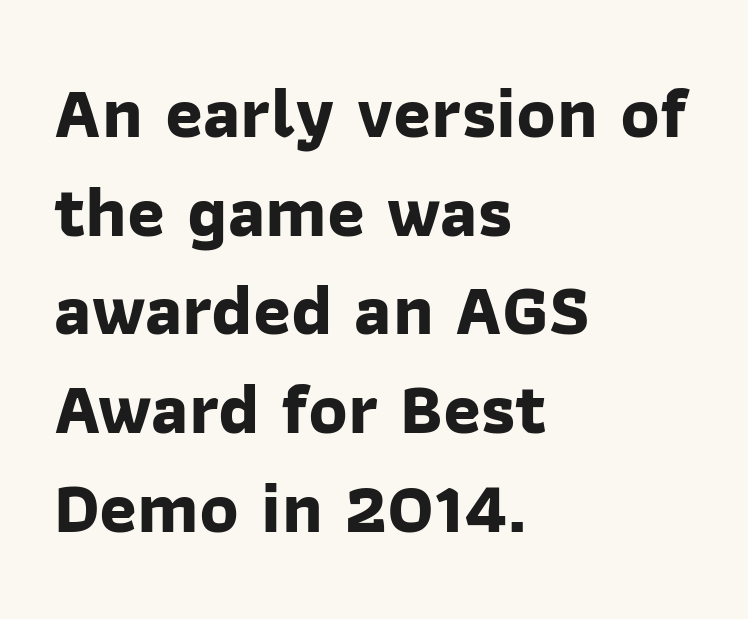
The image shows 72 px bold sans-serif type; set left-aligned, normal line spacing (1.37x), normal letter spacing, not underlined; low stroke contrast and a medium x-height.
